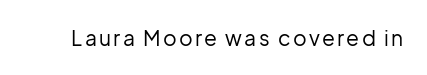
Nope, not italic — everything's standing straight. Weight: regular or lighter. This rendering features lettering with no underline.
